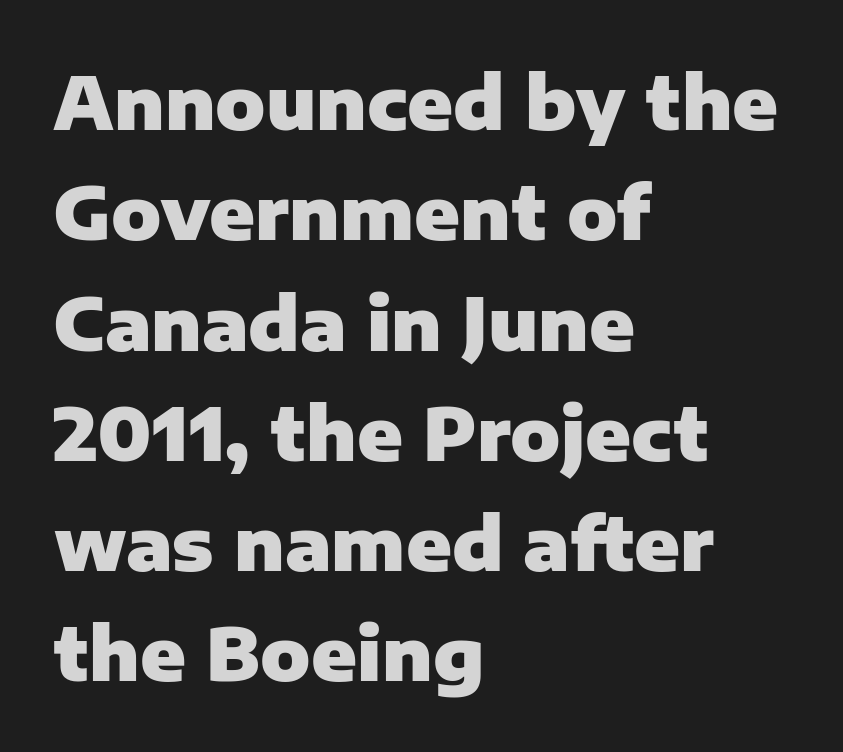
{"serif": "no", "italic": "no", "bold": "yes", "weight": "heavy", "width": "normal", "stroke_contrast": "low", "x_height": "medium", "monospaced": "no", "underline": "no", "align": "left", "line_spacing": "normal", "line_spacing_ratio": 1.49, "letter_spacing": "normal", "letter_spacing_em": 0.0, "glyph_px": 74}
